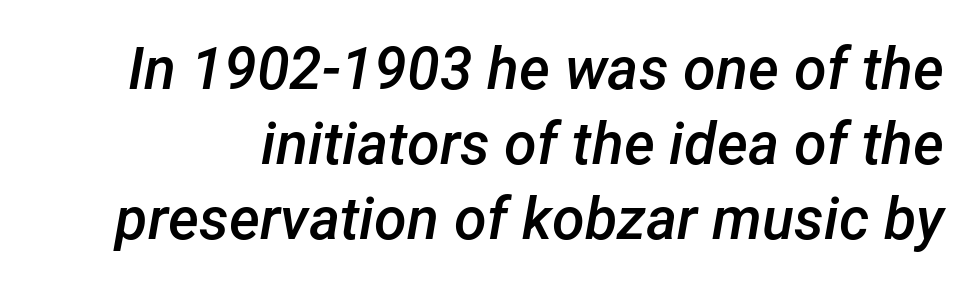
Q: Is the text bold? A: Semi-bold.
Q: Is the text italic (slanted)? A: Yes, it leans right by about 12 degrees.
Q: Is the text underlined? A: No.
Q: Is the spacing between letters normal or unusually wide? A: Normal.
Q: Is the spacing between lines tight, normal or loose? A: Normal.
Q: Width (condensed, normal, or wide)? A: Normal.
Q: Stroke contrast? A: Low.
Q: x-height? A: Medium.
Q: Monospaced? A: No.
